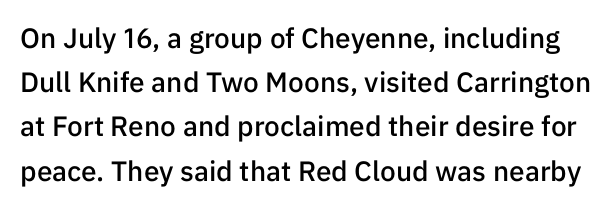
Q: Is the text bold? A: Semi-bold.
Q: Is the text italic (slanted)? A: No, it is upright.
Q: Is the typeface a serif or a sans-serif typeface? A: Sans-serif.
Q: Is the text underlined? A: No.
Q: Is the spacing between letters normal or unusually wide? A: Normal.
Q: Is the spacing between lines tight, normal or loose? A: Normal.
Q: Width (condensed, normal, or wide)? A: Normal.
Q: Stroke contrast? A: Low.
Q: x-height? A: Medium.
Q: Monospaced? A: No.
